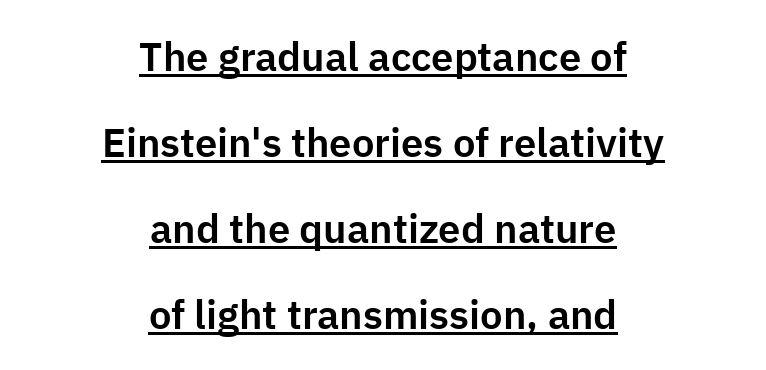
Honestly, the underline is the first thing you notice here. What kind of face is this? One without serifs — a sans. Tracking here is standard; glyphs follow each other at the usual distance. Vertical spacing — loose.
